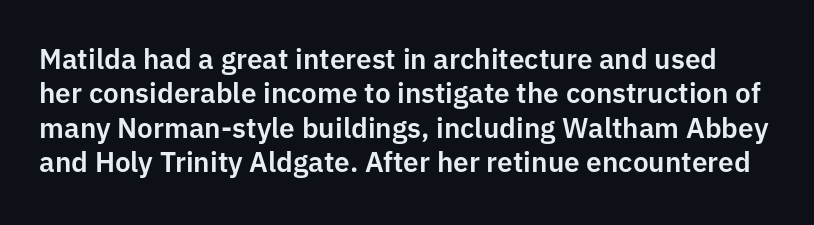
Default kerning and tracking; the words read as compact shapes. The lettering stays uniformly vertical, giving the passage a roman look. The glyphs in this specimen are sans serif. Spacing verdict: proportional, widths tailored to each character. The strip under each line holds only bare page.
